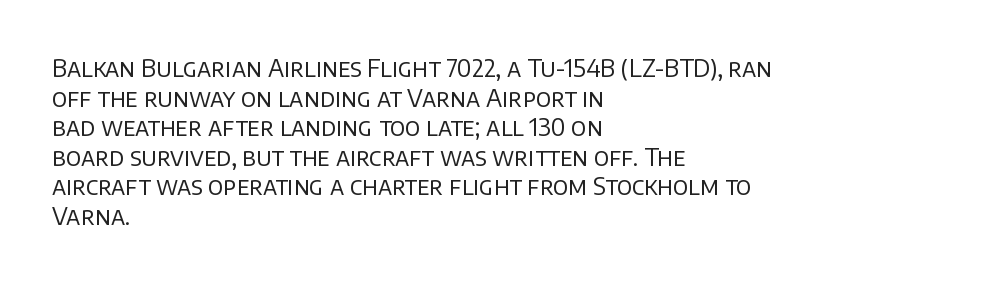
Q: Is the text bold? A: No.
Q: Is the text italic (slanted)? A: No, it is upright.
Q: Is the text underlined? A: No.
Q: How is the paragraph aligned? A: Left-aligned.
Q: Is the spacing between letters normal or unusually wide? A: Normal.
